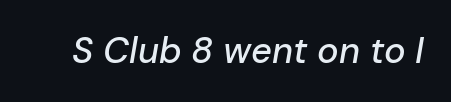
Decoration check: the copy has no underline. Emphasis-style slanted type is in use. These lines are rendered in a variable-pitch font. Short note: letters normally spaced.
